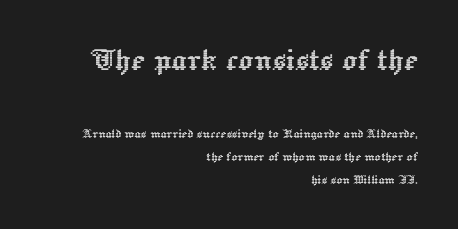
Any mark beneath the type? The region is blank. The rendering keeps characters at their native spacing. Each letter keeps its own natural width here, so spacing adapts to shape. Leading matches the norm, producing a regular column.
